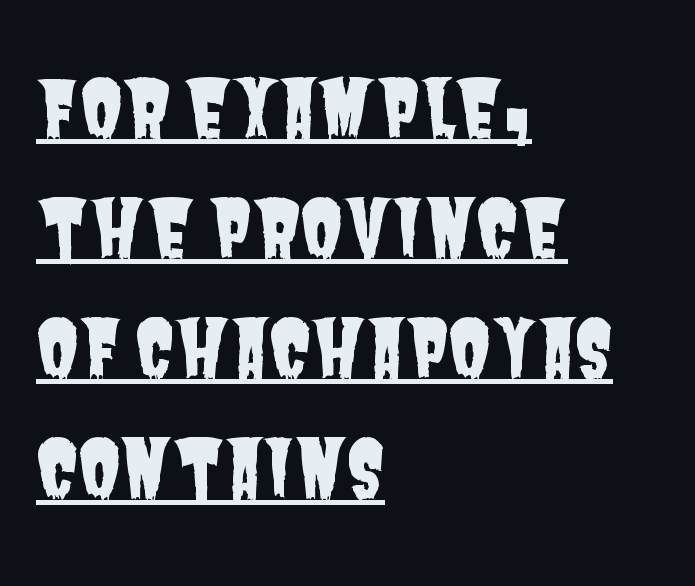
Q: Is the typeface a serif or a sans-serif typeface? A: Sans-serif.
Q: Is the text underlined? A: Yes.
Q: How is the paragraph aligned? A: Left-aligned.
Q: Is the spacing between letters normal or unusually wide? A: Normal.
Q: Is the spacing between lines tight, normal or loose? A: Normal.
Q: Width (condensed, normal, or wide)? A: Condensed.
Q: Stroke contrast? A: Low.
Q: x-height? A: Large.
Q: Monospaced? A: No.
